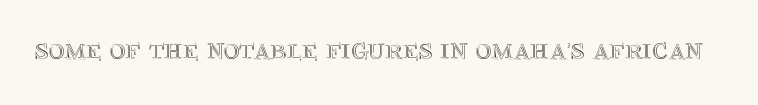
{"italic": "no", "width": "normal", "x_height": "large", "monospaced": "no", "underline": "no", "letter_spacing": "normal", "letter_spacing_em": 0.0, "glyph_px": 30}
